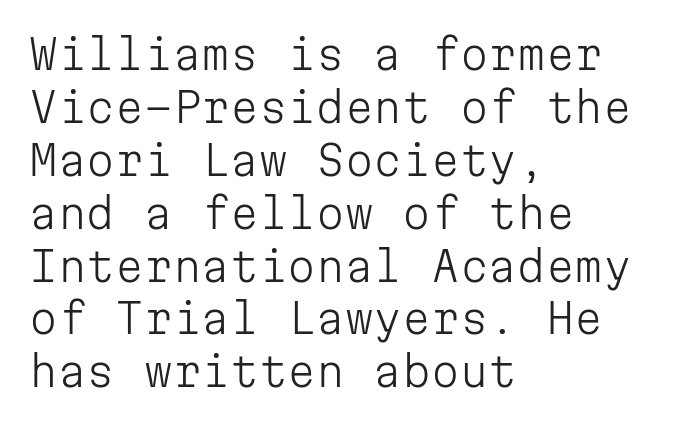
Do the characters align in a grid? Yes, the font is monospaced. Typeset ragged right — the left edge is the straight one. Regular leading. Is the letter spacing exaggerated? No — it looks like the ordinary default. Serif or sans? Sans — the stroke terminals are bare.
